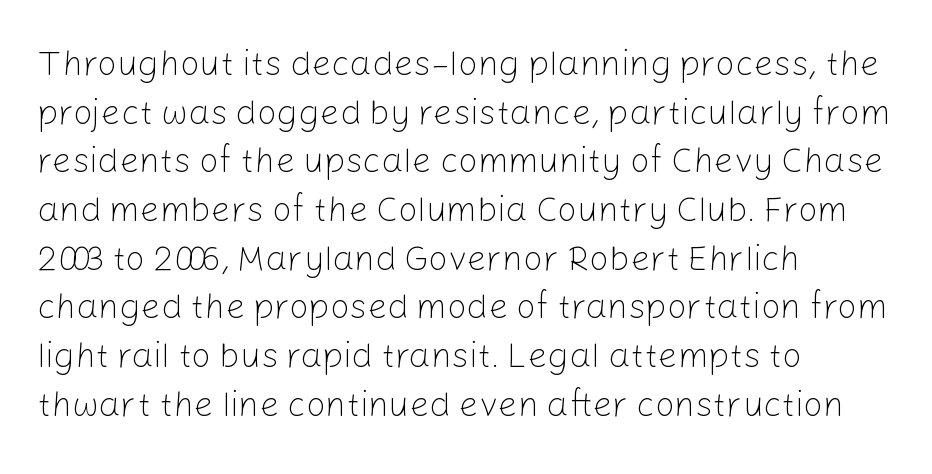
Underlining? Definitely not there. Does the type have serifs? No, each stem ends abruptly. The letters stand upright; this is a roman face. The letters advance in unequal steps, a hallmark of proportional type. The line texture is even and compact thanks to regular tracking. Is the stroke heavy? The answer is a plain regular-or-lighter.
